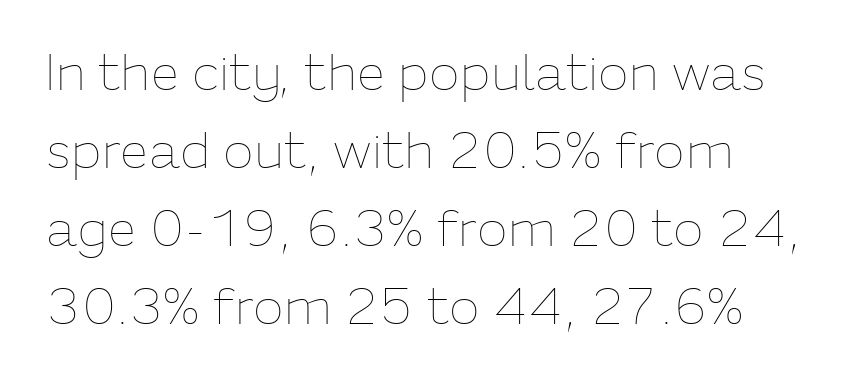
{"italic": "no", "bold": "no", "weight": "thin", "width": "normal", "stroke_contrast": "low", "x_height": "medium", "monospaced": "no", "underline": "no", "align": "left", "line_spacing": "normal", "line_spacing_ratio": 1.53, "letter_spacing": "normal", "letter_spacing_em": 0.0, "glyph_px": 51}
